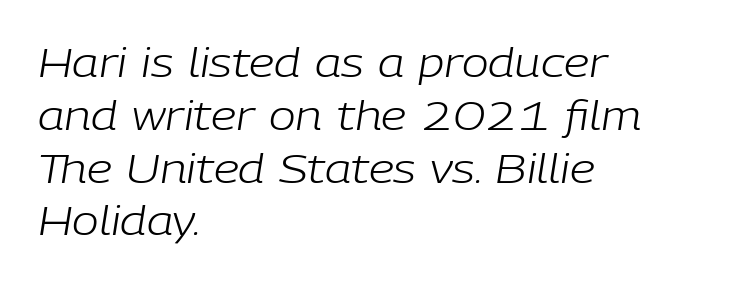
Q: Is the text bold? A: No.
Q: Is the text italic (slanted)? A: Yes, it leans right by about 9 degrees.
Q: Is the text underlined? A: No.
Q: How is the paragraph aligned? A: Left-aligned.
Q: Is the spacing between letters normal or unusually wide? A: Normal.
Q: Is the spacing between lines tight, normal or loose? A: Normal.
Q: Width (condensed, normal, or wide)? A: Normal.
Q: Stroke contrast? A: Low.
Q: x-height? A: Medium.
Q: Monospaced? A: No.
